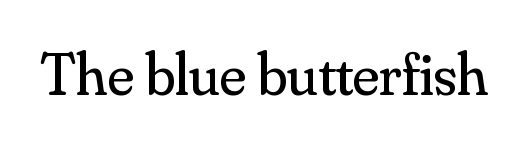
Q: Is the text bold? A: No.
Q: Is the text italic (slanted)? A: No, it is upright.
Q: Is the typeface a serif or a sans-serif typeface? A: Serif.
Q: Is the text underlined? A: No.
Q: Is the spacing between letters normal or unusually wide? A: Normal.
Q: Width (condensed, normal, or wide)? A: Normal.
Q: Stroke contrast? A: Medium.
Q: x-height? A: Small.
Q: Monospaced? A: No.
